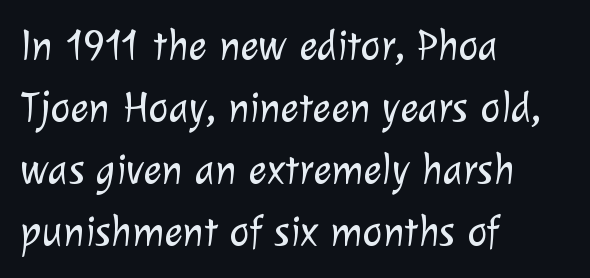
Rows of type keep a routine distance in the vertical direction. I'd call this a sans setting — the letters go barefoot. Characters follow at the spacing the type designer built in. Here the designer chose a conventional face with non-uniform glyph widths. Alignment: flush left.
